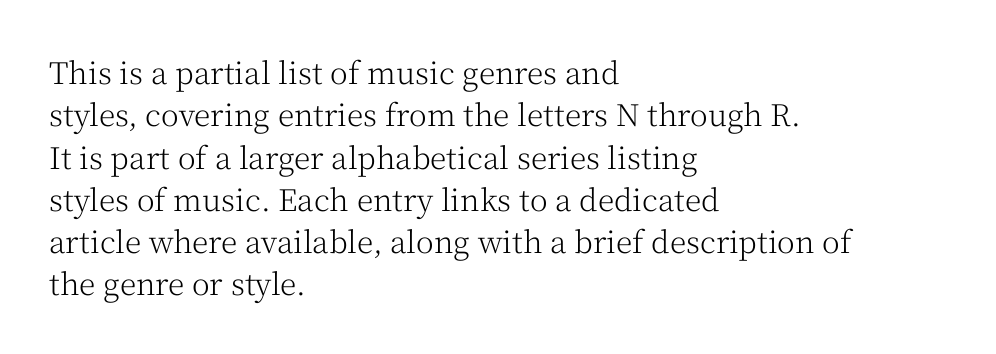
The image shows 30 px light serif type, upright; set left-aligned, normal line spacing (1.41x), normal letter spacing, not underlined; medium stroke contrast and a medium x-height.
